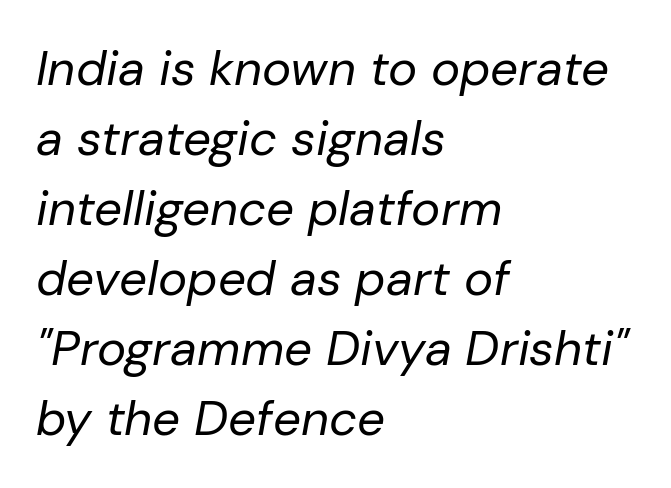
Q: Is the text bold? A: No.
Q: Is the text italic (slanted)? A: Yes, it leans right by about 10 degrees.
Q: Is the text underlined? A: No.
Q: How is the paragraph aligned? A: Left-aligned.
Q: Is the spacing between letters normal or unusually wide? A: Normal.
Q: Is the spacing between lines tight, normal or loose? A: Normal.
Q: Width (condensed, normal, or wide)? A: Normal.
Q: Stroke contrast? A: Low.
Q: x-height? A: Medium.
Q: Monospaced? A: No.
